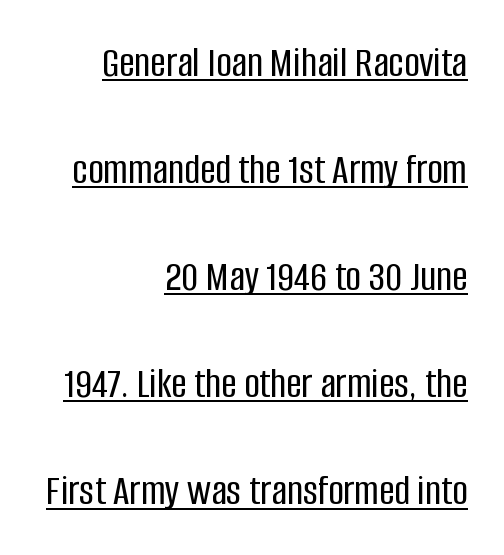
Each letter keeps its own natural width here, so spacing adapts to shape. Students, observe the line beneath the letters — that is underlining. The typeface chosen for these lines omits serifs. A typesetter would call this zero additional tracking. The letters stand upright; this is a roman face.
